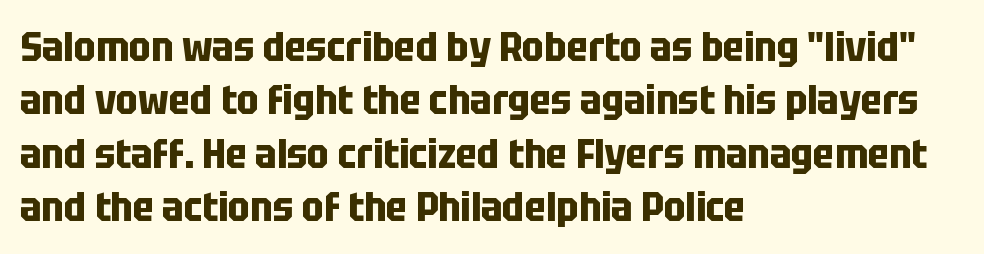
Leading: standard. In terms of letterspacing, this is plain default setting. The letters carry no serifs — their stems end cleanly without finishing strokes. Every stem runs plumb, perpendicular to the baseline.
